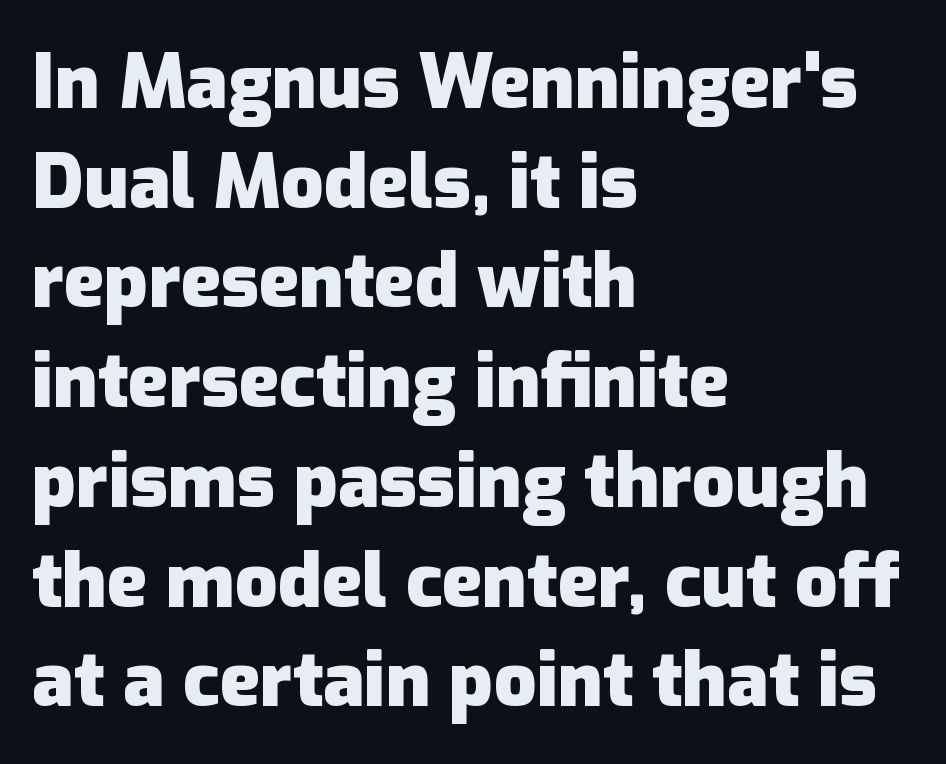
Q: Is the text bold? A: Yes.
Q: Is the text italic (slanted)? A: No, it is upright.
Q: Is the typeface a serif or a sans-serif typeface? A: Sans-serif.
Q: Is the text underlined? A: No.
Q: How is the paragraph aligned? A: Left-aligned.
Q: Is the spacing between letters normal or unusually wide? A: Normal.
Q: Is the spacing between lines tight, normal or loose? A: Normal.
Q: Width (condensed, normal, or wide)? A: Normal.
Q: Stroke contrast? A: Low.
Q: x-height? A: Medium.
Q: Monospaced? A: No.
